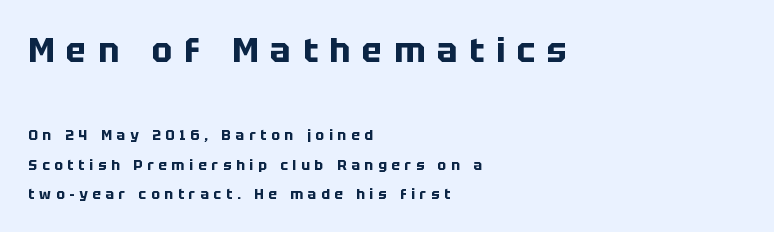
The image shows 34 px bold sans-serif type, upright; set left-aligned, loose line spacing (2.09x), unusually wide letter spacing (+0.35 em), not underlined; the first (top) block is 2.43x larger; low stroke contrast and a large x-height.
